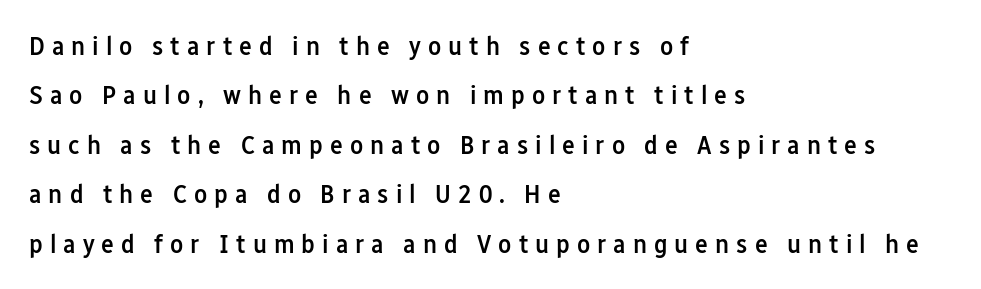
The typography opts for an upright posture over an oblique one. A student would call this left alignment; a typographer would say flush left, rag right. I'd describe the lettering as semibold — firm but not a full bold. Glance below the letters and you will spot only blank space. Is the letter spacing exaggerated? Yes — the characters are pushed far apart.
